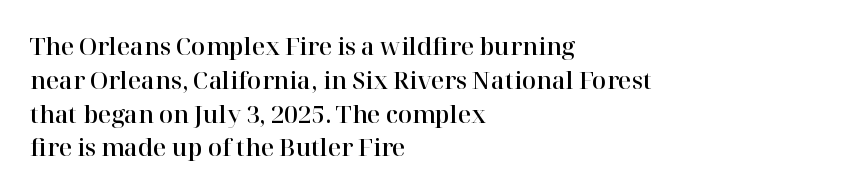
The image shows 23 px text type, upright; set left-aligned, normal line spacing (1.47x), normal letter spacing, not underlined.
